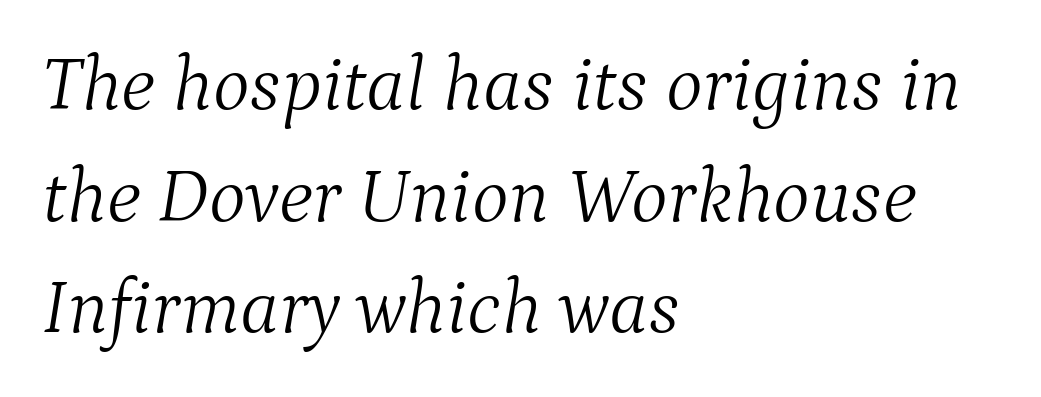
Looks like regular typesetting: each glyph gets only the width it needs. Unmarked baselines from the first word to the last. On a weight scale, this lands at 450 or below. You could call the tracking neutral — neither tight nor loose. The font family rendered here belongs to the serif group. Vertically, the passage feels balanced, rows spaced as you'd expect.
